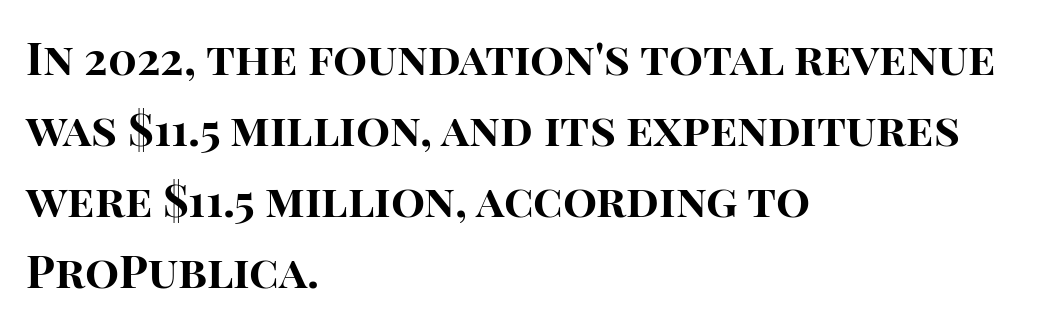
{"serif": "no", "italic": "no", "bold": "yes", "weight": "bold", "width": "normal", "stroke_contrast": "high", "x_height": "large", "monospaced": "no", "underline": "no", "align": "left", "line_spacing": "normal", "line_spacing_ratio": 1.58, "letter_spacing": "normal", "letter_spacing_em": 0.0, "glyph_px": 45}
